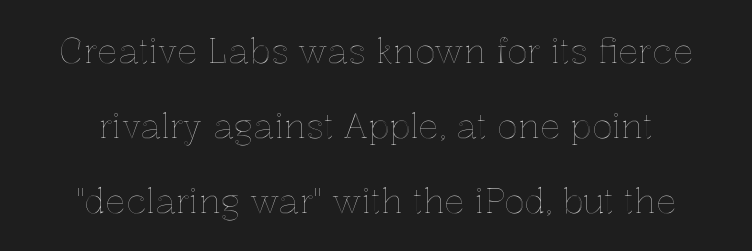
Q: Is the text italic (slanted)? A: No, it is upright.
Q: Is the text underlined? A: No.
Q: Is the spacing between letters normal or unusually wide? A: Normal.
Q: Is the spacing between lines tight, normal or loose? A: Loose.
Q: Width (condensed, normal, or wide)? A: Normal.
Q: x-height? A: Medium.
Q: Monospaced? A: No.
